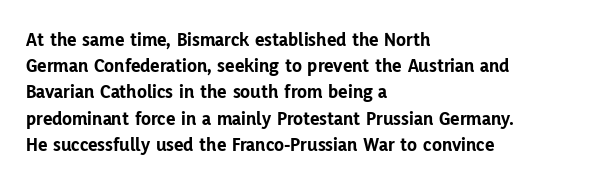
{"italic": "no", "bold": "yes", "underline": "no", "align": "left", "line_spacing": "normal", "line_spacing_ratio": 1.31, "letter_spacing": "normal", "letter_spacing_em": 0.0, "glyph_px": 20}
